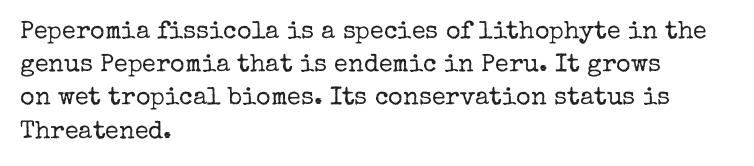
The image shows 25 px text type, upright; set left-aligned, normal line spacing (1.33x), normal letter spacing, not underlined.
